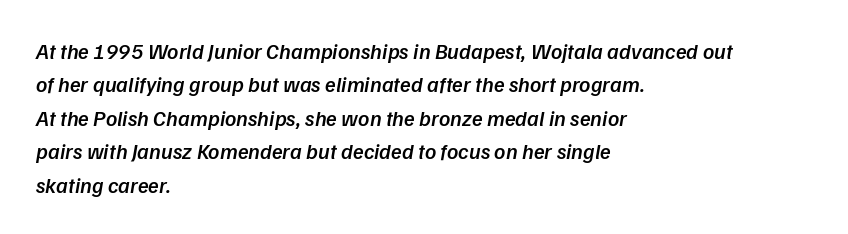
The image shows 22 px text type, italic (leaning right); set left-aligned, normal line spacing (1.52x), normal letter spacing, not underlined.
